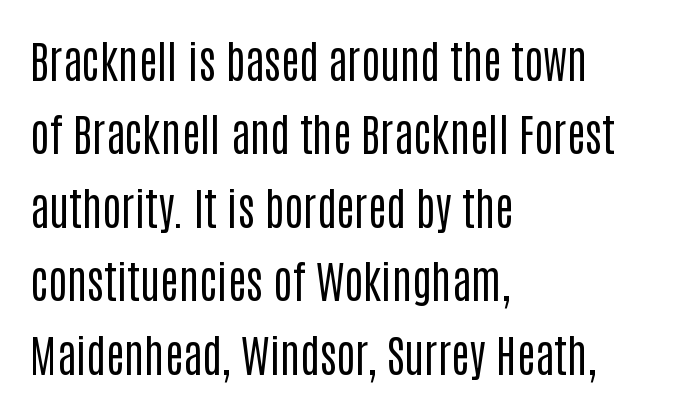
The letters advance in unequal steps, a hallmark of proportional type. Is there any slant? The stems are plumb. Honestly, there is no underline to notice here at all. The compositor pushed each line to the left boundary.
